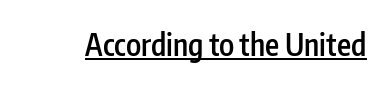
Q: Is the text bold? A: Semi-bold.
Q: Is the text italic (slanted)? A: No, it is upright.
Q: Is the typeface a serif or a sans-serif typeface? A: Sans-serif.
Q: Is the text underlined? A: Yes.
Q: Is the spacing between letters normal or unusually wide? A: Normal.
Q: Width (condensed, normal, or wide)? A: Condensed.
Q: Stroke contrast? A: Low.
Q: x-height? A: Medium.
Q: Monospaced? A: No.
